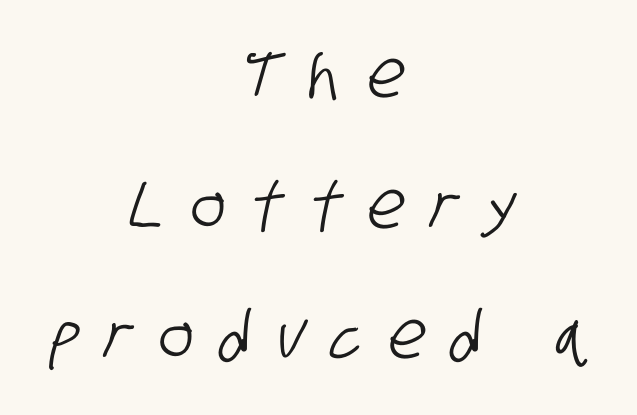
Q: Is the typeface a serif or a sans-serif typeface? A: Sans-serif.
Q: Is the text underlined? A: No.
Q: How is the paragraph aligned? A: Centered.
Q: Is the spacing between letters normal or unusually wide? A: Unusually wide.
Q: Is the spacing between lines tight, normal or loose? A: Loose.
Q: Width (condensed, normal, or wide)? A: Condensed.
Q: Stroke contrast? A: Low.
Q: x-height? A: Large.
Q: Monospaced? A: No.
